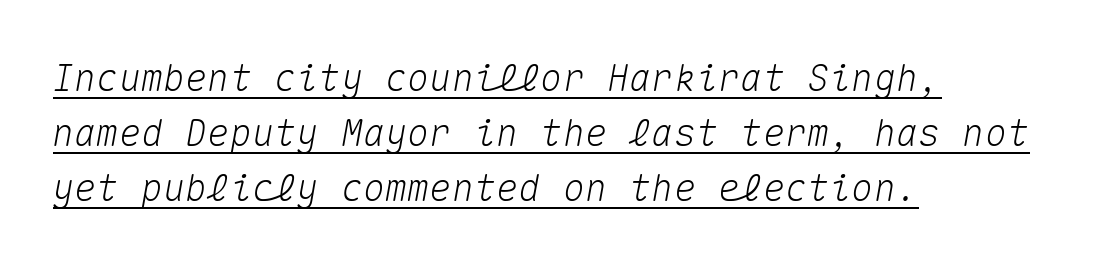
Q: Is the text italic (slanted)? A: Yes, it leans right by about 10 degrees.
Q: Is the text underlined? A: Yes.
Q: How is the paragraph aligned? A: Left-aligned.
Q: Is the spacing between letters normal or unusually wide? A: Normal.
Q: Is the spacing between lines tight, normal or loose? A: Normal.
Q: Width (condensed, normal, or wide)? A: Normal.
Q: Stroke contrast? A: Medium.
Q: x-height? A: Medium.
Q: Monospaced? A: Yes.
